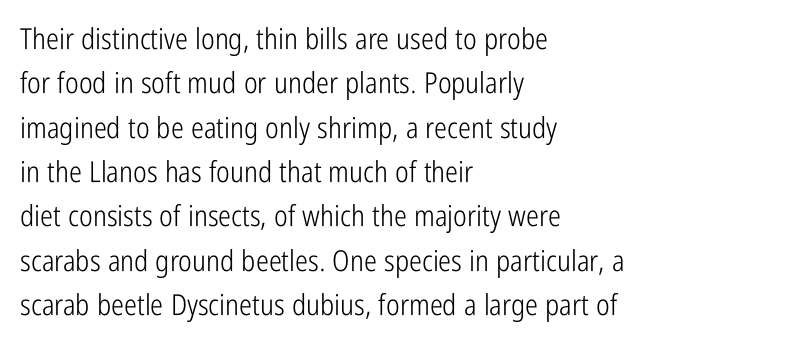
{"serif": "no", "italic": "no", "bold": "no", "weight": "light", "width": "condensed", "stroke_contrast": "low", "x_height": "medium", "monospaced": "no", "underline": "no", "align": "left", "line_spacing": "normal", "line_spacing_ratio": 1.53, "letter_spacing": "normal", "letter_spacing_em": 0.0, "glyph_px": 29}
